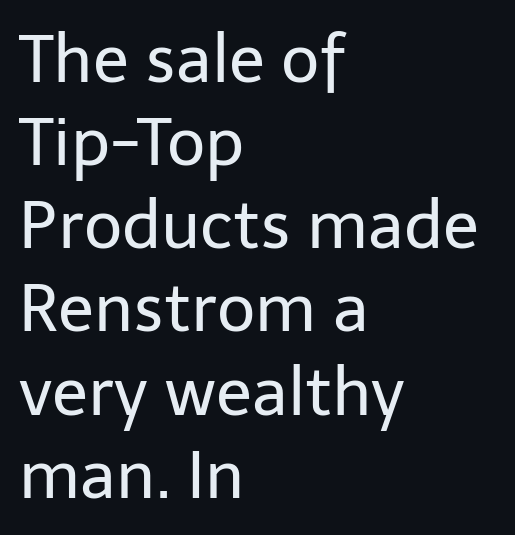
If you measured baseline to baseline, you'd find a middling distance. A classic flush-left, rag-right setting is used for this passage. Glyph-to-glyph distance matches everyday printed text. The specimen reads as upright at a glance. Grotesque or geometric, the face here clearly has no serifs. These lines are rendered in a variable-pitch font.
